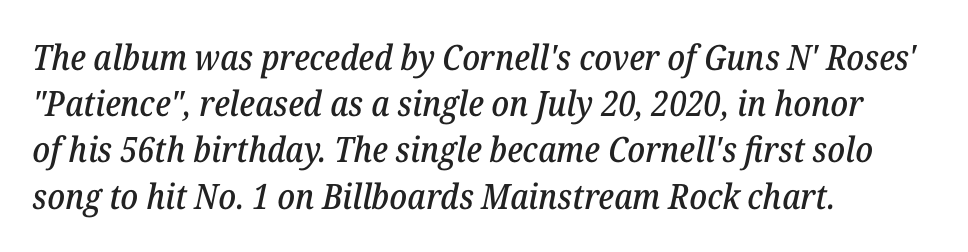
Is this a fixed-width face? No — the glyphs have proportional, varying widths. Designer's note — italics engaged. Here the glyphs are tracked normally, forming tight word shapes. Descenders are the only things crossing below the line. Reading down the column, the eye jumps a familiar distance to each next line.
